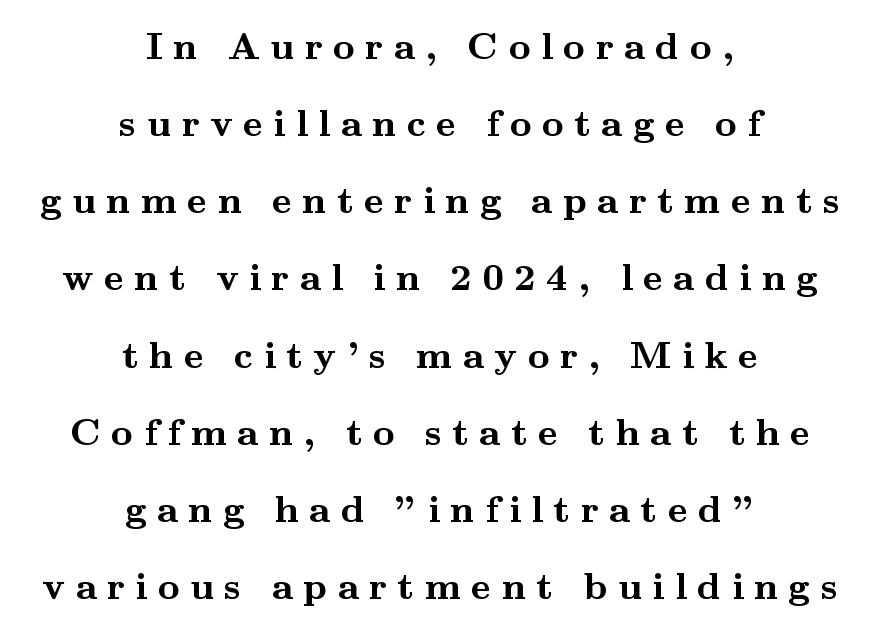
Q: Is the text bold? A: Yes.
Q: Is the text italic (slanted)? A: No, it is upright.
Q: Is the typeface a serif or a sans-serif typeface? A: Serif.
Q: Is the text underlined? A: No.
Q: How is the paragraph aligned? A: Centered.
Q: Is the spacing between letters normal or unusually wide? A: Unusually wide.
Q: Is the spacing between lines tight, normal or loose? A: Loose.
Q: Width (condensed, normal, or wide)? A: Wide.
Q: Stroke contrast? A: Medium.
Q: x-height? A: Small.
Q: Monospaced? A: No.
